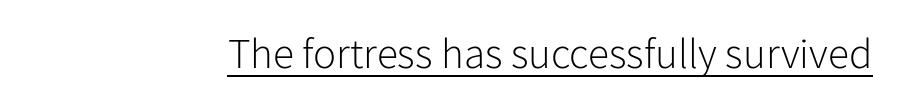
The rendering keeps characters at their native spacing. Proportional: the letters do not fall into vertical columns. The typeface chosen for these lines omits serifs. The passage shown is underscored from start to finish.
